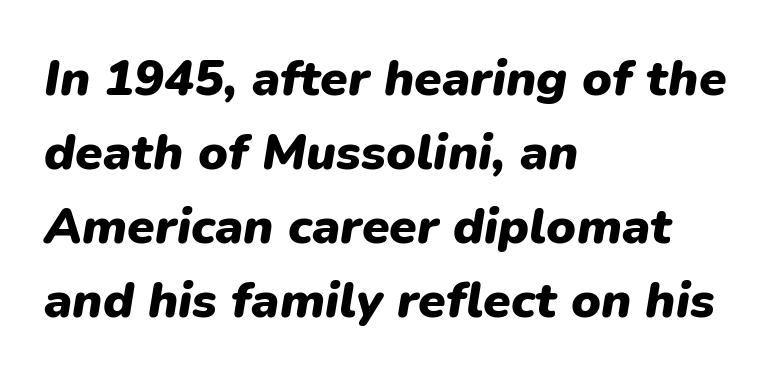
{"italic": "yes", "lean": "right", "slant_degrees": 9, "bold": "yes", "weight": "heavy", "width": "normal", "stroke_contrast": "low", "x_height": "medium", "monospaced": "no", "underline": "no", "align": "left", "line_spacing": "normal", "line_spacing_ratio": 1.48, "letter_spacing": "normal", "letter_spacing_em": 0.0, "glyph_px": 50}
